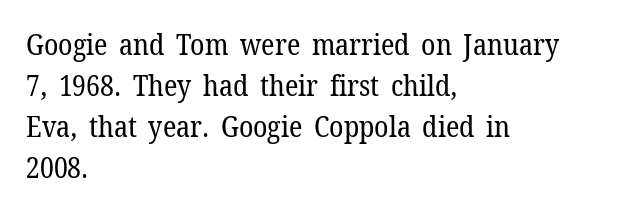
{"serif": "yes", "italic": "no", "bold": "no", "weight": "regular", "width": "normal", "stroke_contrast": "low", "x_height": "medium", "monospaced": "no", "underline": "no", "align": "left", "line_spacing": "normal", "line_spacing_ratio": 1.41, "letter_spacing": "normal", "letter_spacing_em": 0.0, "glyph_px": 29}
